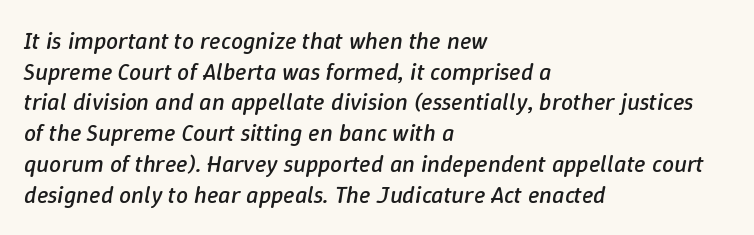
The rows are spaced the way most documents space them. An italicized treatment has been applied to the whole sample. The space directly below the letters is spotless. Summary of weight: not heavy and not bold. Words appear dense and cohesive because spacing is normal.
